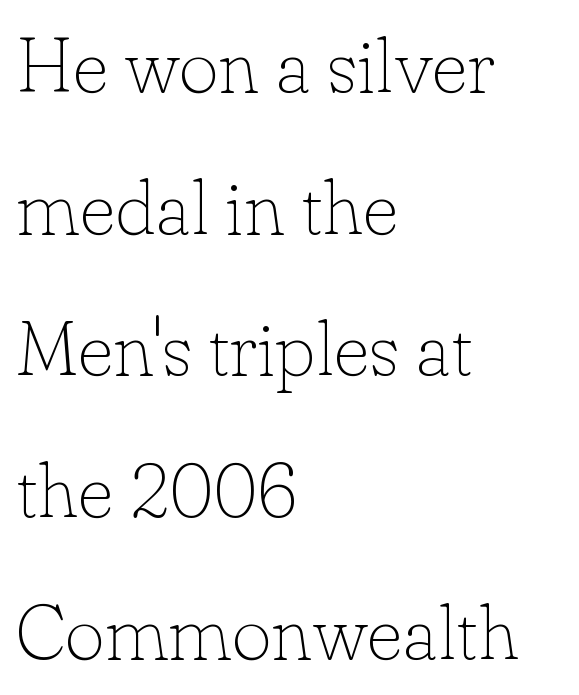
{"serif": "yes", "italic": "no", "bold": "no", "weight": "thin", "width": "normal", "stroke_contrast": "low", "x_height": "small", "monospaced": "no", "underline": "no", "align": "left", "line_spacing_ratio": 1.84, "letter_spacing": "normal", "letter_spacing_em": 0.0, "glyph_px": 77}
